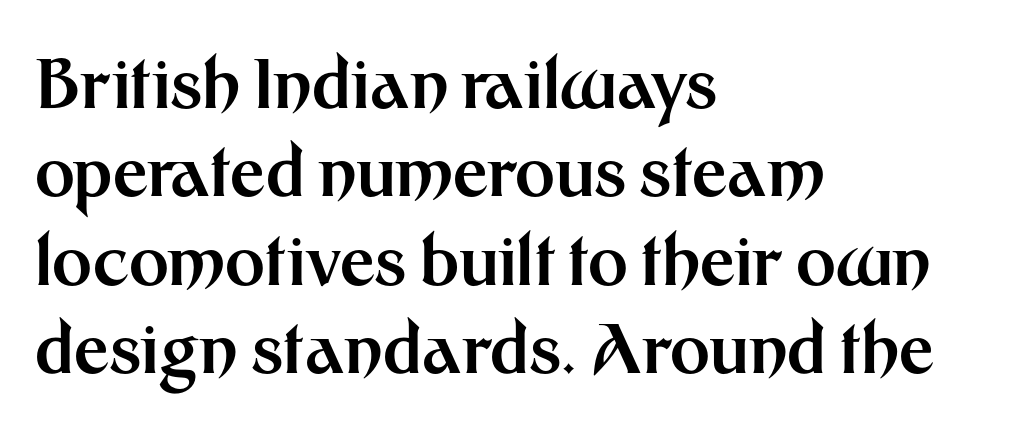
The image shows 68 px bold sans-serif type, upright; set left-aligned, normal line spacing (1.3x), normal letter spacing, not underlined; medium stroke contrast and a medium x-height.
